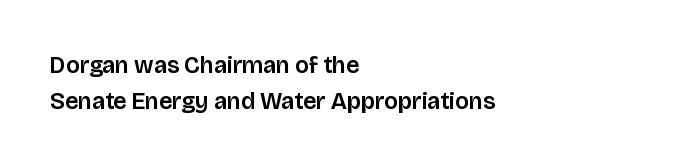
A normal amount of white space separates one row of letters from the next. Is there any slant? The stems are plumb. Nobody touched the tracking dial on this one. Quick note: underline off.
